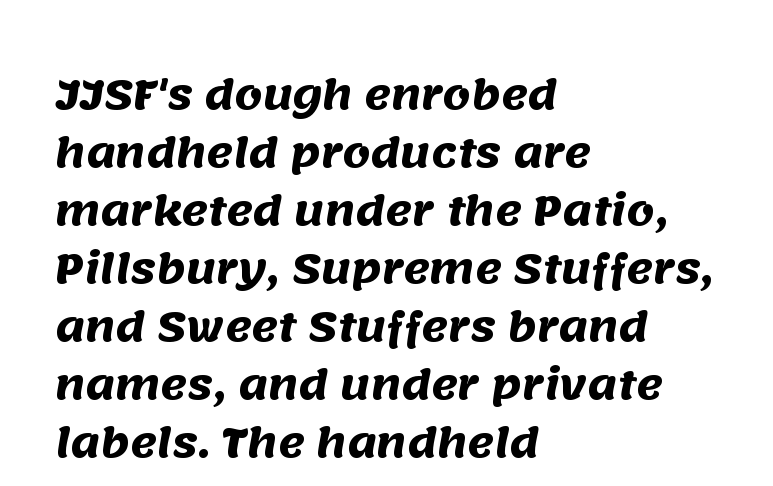
{"serif": "no", "bold": "yes", "weight": "heavy", "width": "normal", "stroke_contrast": "medium", "x_height": "large", "monospaced": "no", "underline": "no", "align": "left", "line_spacing": "normal", "line_spacing_ratio": 1.45, "letter_spacing": "normal", "letter_spacing_em": 0.0, "glyph_px": 40}
